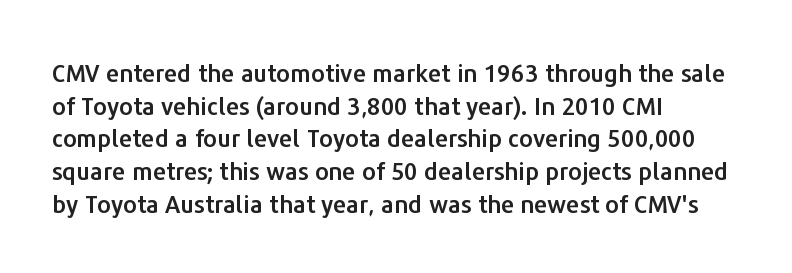
{"italic": "no", "underline": "no", "align": "left", "line_spacing": "normal", "line_spacing_ratio": 1.36, "letter_spacing": "normal", "letter_spacing_em": 0.0, "glyph_px": 24}
